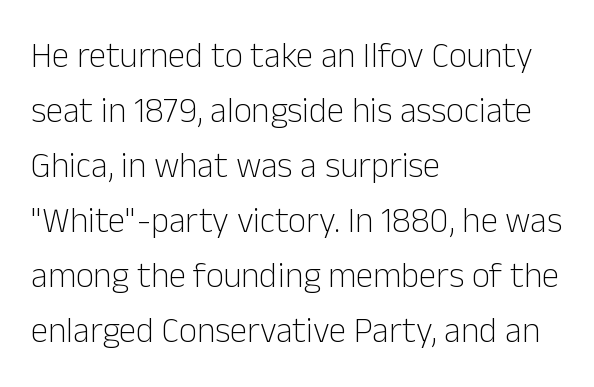
Q: Is the text bold? A: No.
Q: Is the text italic (slanted)? A: No, it is upright.
Q: Is the typeface a serif or a sans-serif typeface? A: Sans-serif.
Q: Is the text underlined? A: No.
Q: How is the paragraph aligned? A: Left-aligned.
Q: Is the spacing between letters normal or unusually wide? A: Normal.
Q: Is the spacing between lines tight, normal or loose? A: Normal.
Q: Width (condensed, normal, or wide)? A: Normal.
Q: Stroke contrast? A: Low.
Q: x-height? A: Medium.
Q: Monospaced? A: No.
